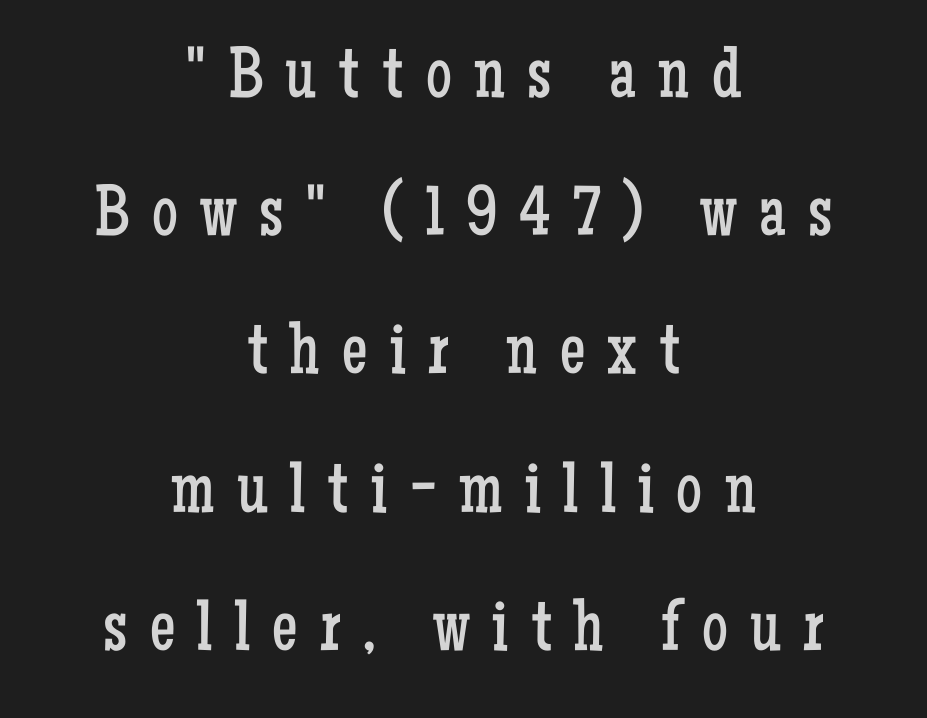
On a weight scale, this lands at 450 or below. Descender tails drop into unmarked territory. How would I describe the line gaps? Wide and relaxed. The type sits square on the baseline with zero lean. Inter-character spacing is expanded well beyond the font's built-in metrics. Classification — serif.
